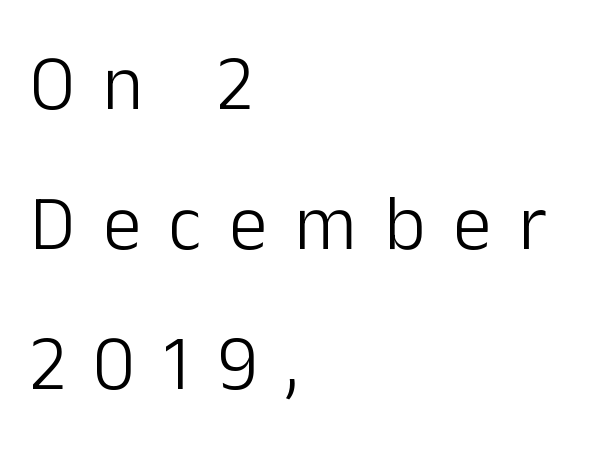
Q: Is the text bold? A: No.
Q: Is the text italic (slanted)? A: No, it is upright.
Q: Is the typeface a serif or a sans-serif typeface? A: Sans-serif.
Q: Is the text underlined? A: No.
Q: How is the paragraph aligned? A: Left-aligned.
Q: Is the spacing between letters normal or unusually wide? A: Unusually wide.
Q: Width (condensed, normal, or wide)? A: Normal.
Q: Stroke contrast? A: Low.
Q: x-height? A: Medium.
Q: Monospaced? A: No.
